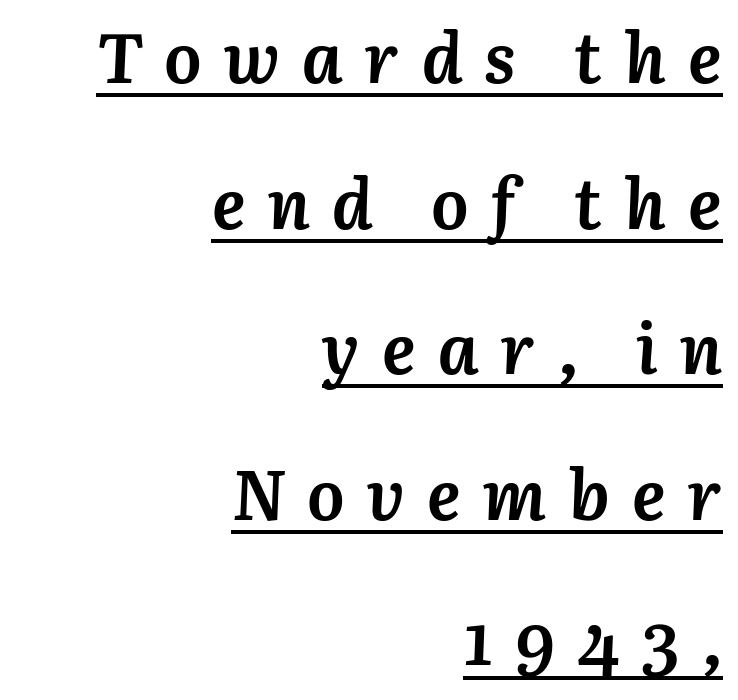
These lines are rendered in a variable-pitch font. You can tell it's italic because the verticals aren't actually vertical. As a designer I'd log this as weight 700, bold. Characters follow at a spacing far wider than the type designer built in. Regarding leading, the lines here are spaced well apart. Every row of glyphs terminates at an identical x-position on the right.
